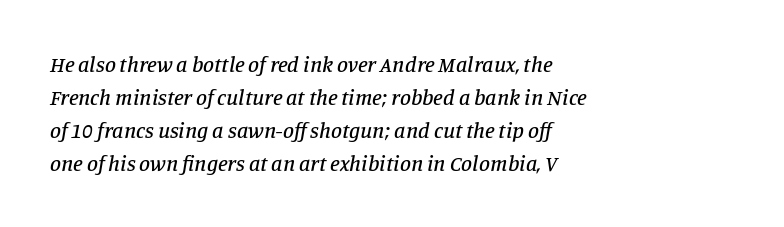
The image shows 22 px text type, italic (leaning right); set left-aligned, normal line spacing (1.5x), normal letter spacing, not underlined.
